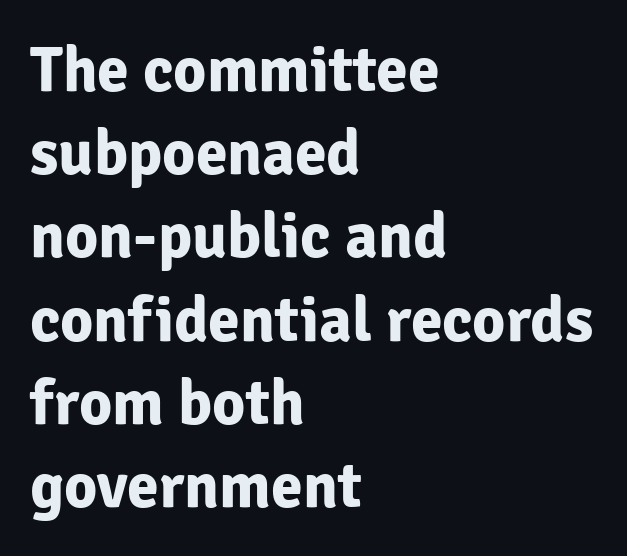
The line-height multiplier appears to be the usual default. This is heavy type, rendered in bold. The ragged edge is on the right, which tells us the setting is flush left. Descenders hang freely into open space. The letters advance in unequal steps, a hallmark of proportional type. Unlike a traditional serif, this face leaves its strokes unadorned.
